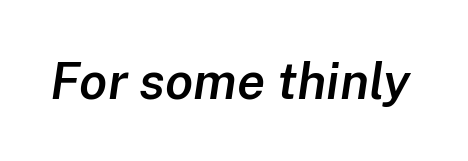
The rendering uses natural spacing where letterforms have individual widths. The horizontal fit of the characters is conventional and even. As a designer I'd log this as weight 600, semibold. You can tell it's italic because the verticals aren't actually vertical. Anything drawn beneath the words? Only blank space.
